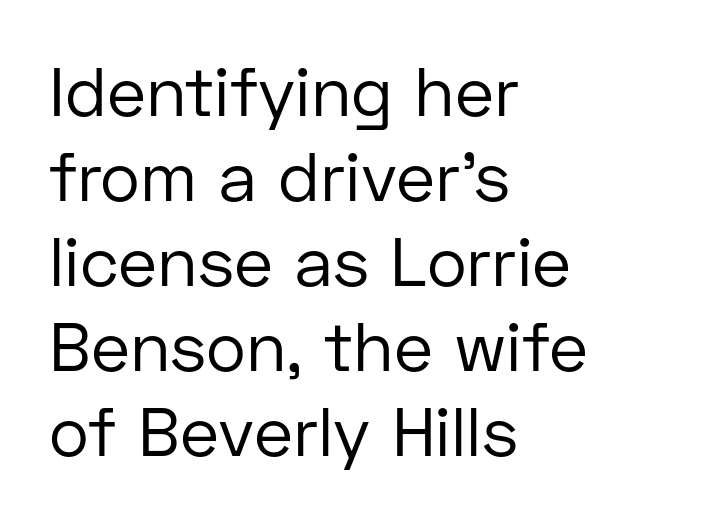
{"serif": "no", "italic": "no", "bold": "no", "weight": "regular", "width": "normal", "stroke_contrast": "low", "x_height": "medium", "monospaced": "no", "underline": "no", "align": "left", "line_spacing": "normal", "line_spacing_ratio": 1.25, "letter_spacing": "normal", "letter_spacing_em": 0.0, "glyph_px": 68}
